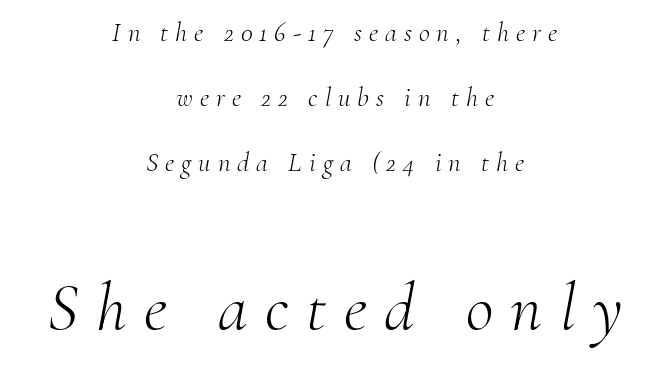
{"serif": "yes", "italic": "yes", "lean": "right", "slant_degrees": 10, "bold": "no", "weight": "light", "width": "normal", "stroke_contrast": "medium", "x_height": "small", "monospaced": "no", "underline": "no", "align": "center", "line_spacing": "loose", "line_spacing_ratio": 2.41, "letter_spacing": "wide", "letter_spacing_em": 0.26, "larger_block": "second", "size_ratio": 2.52, "glyph_px": 68}
